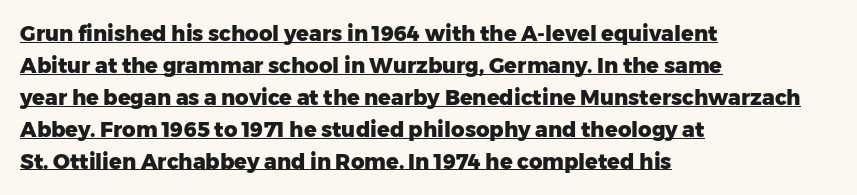
Q: Is the text bold? A: Yes.
Q: Is the text italic (slanted)? A: No, it is upright.
Q: Is the text underlined? A: Yes.
Q: How is the paragraph aligned? A: Left-aligned.
Q: Is the spacing between letters normal or unusually wide? A: Normal.
Q: Is the spacing between lines tight, normal or loose? A: Normal.
